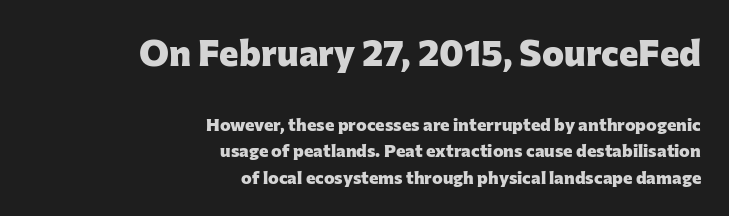
The image shows 37 px heavy sans-serif type, upright; set right-aligned, normal line spacing (1.47x), normal letter spacing, not underlined; the first (top) block is 2.06x larger; low stroke contrast and a medium x-height.
